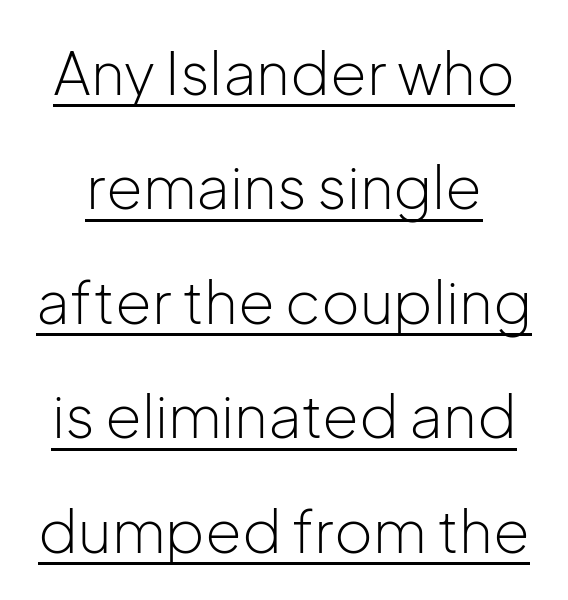
Q: Is the text bold? A: No.
Q: Is the text italic (slanted)? A: No, it is upright.
Q: Is the typeface a serif or a sans-serif typeface? A: Sans-serif.
Q: Is the text underlined? A: Yes.
Q: Is the spacing between letters normal or unusually wide? A: Normal.
Q: Is the spacing between lines tight, normal or loose? A: Loose.
Q: Width (condensed, normal, or wide)? A: Normal.
Q: Stroke contrast? A: Low.
Q: x-height? A: Medium.
Q: Monospaced? A: No.
